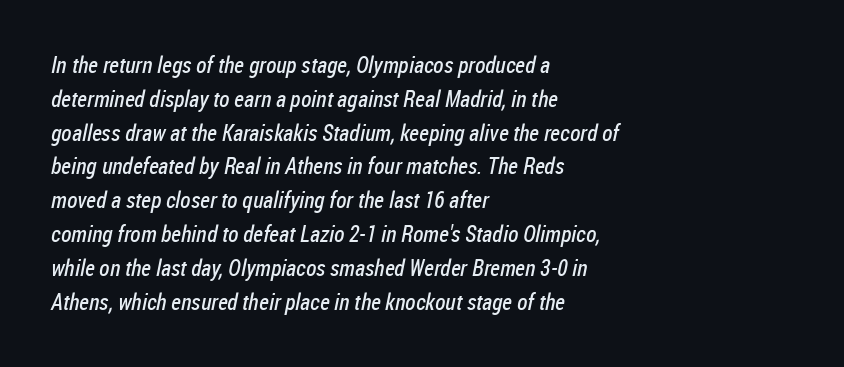
Q: Is the text bold? A: No.
Q: Is the text underlined? A: No.
Q: How is the paragraph aligned? A: Left-aligned.
Q: Is the spacing between letters normal or unusually wide? A: Normal.
Q: Is the spacing between lines tight, normal or loose? A: Normal.
